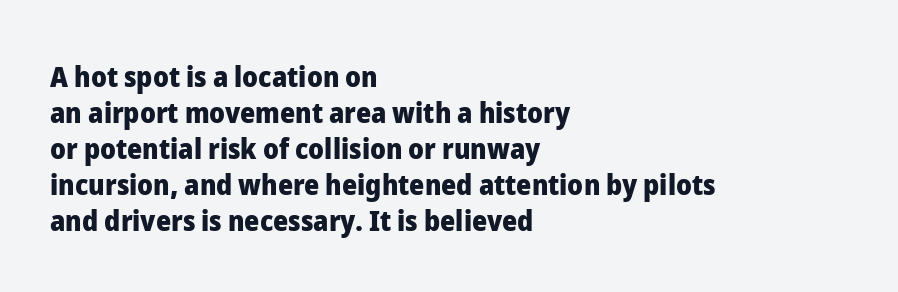
This is heavy type, rendered in bold. Observe the absence of serifs on each vertical stroke in this sample. The area under the type is left untouched. The letters stand straight up with perfectly vertical stems.
